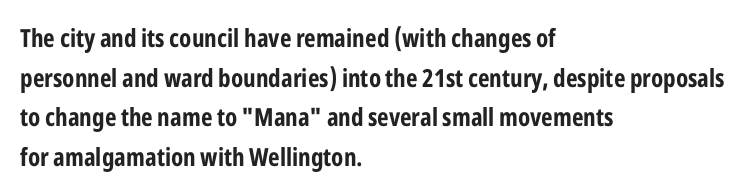
The words here are not underlined. Glyph-to-glyph distance matches everyday printed text. The rows are spaced the way most documents space them. The lettering holds an erect, upright posture throughout. Heavy-handed strokes throughout: this text is bold. Which margin do the lines hug? The left one — the right edge is uneven.
